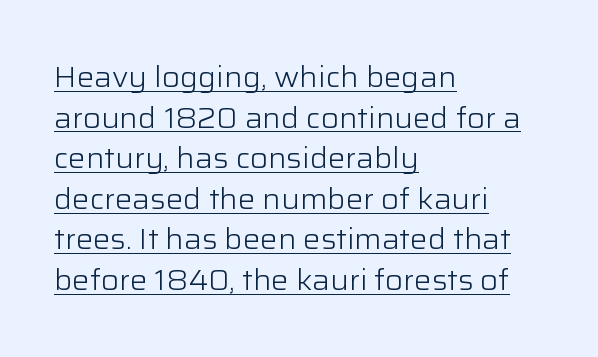
Q: Is the text bold? A: No.
Q: Is the text italic (slanted)? A: No, it is upright.
Q: Is the typeface a serif or a sans-serif typeface? A: Sans-serif.
Q: Is the text underlined? A: Yes.
Q: How is the paragraph aligned? A: Left-aligned.
Q: Is the spacing between letters normal or unusually wide? A: Normal.
Q: Is the spacing between lines tight, normal or loose? A: Normal.
Q: Width (condensed, normal, or wide)? A: Normal.
Q: Stroke contrast? A: Low.
Q: x-height? A: Medium.
Q: Monospaced? A: No.
